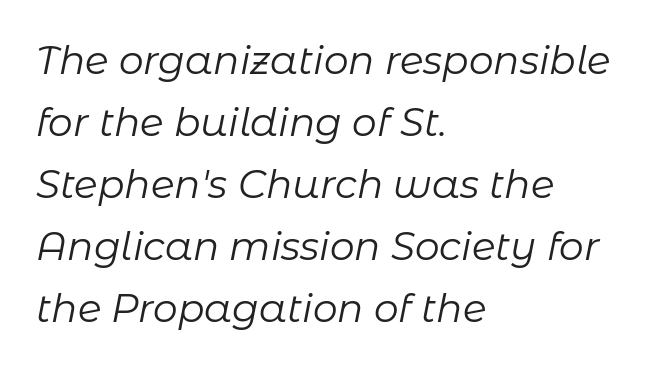
Q: Is the text bold? A: No.
Q: Is the text italic (slanted)? A: Yes, it leans right by about 11 degrees.
Q: Is the text underlined? A: No.
Q: How is the paragraph aligned? A: Left-aligned.
Q: Is the spacing between letters normal or unusually wide? A: Normal.
Q: Is the spacing between lines tight, normal or loose? A: Normal.
Q: Width (condensed, normal, or wide)? A: Normal.
Q: Stroke contrast? A: Low.
Q: x-height? A: Medium.
Q: Monospaced? A: No.
